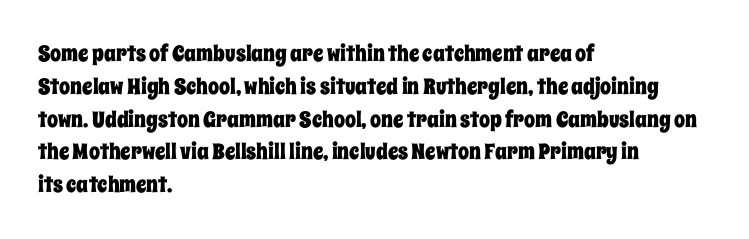
The specimen omits any rule beneath the text block's lines. Is the letter spacing exaggerated? No — it looks like the ordinary default. The typography opts for an upright posture over an oblique one. The rag falls on the right side of this text block. Baseline-to-baseline distance is the conventional proportion of letter height.
